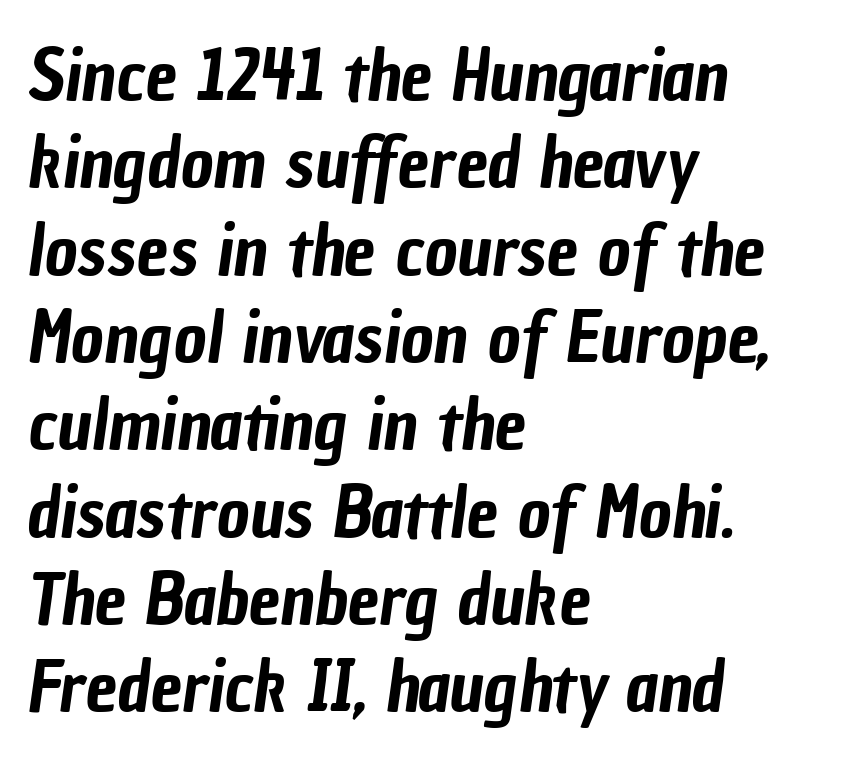
The image shows 71 px condensed sans-serif type; set left-aligned, line spacing 1.23x, normal letter spacing, not underlined; low stroke contrast and a medium x-height.
